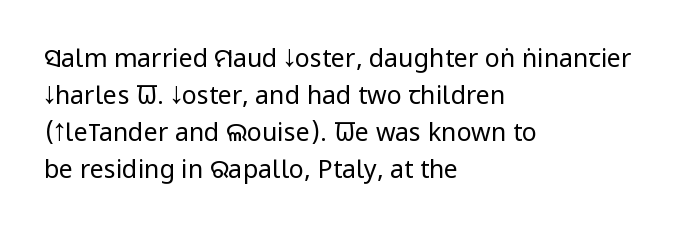
The image shows 25 px text type, upright; set left-aligned, normal line spacing (1.48x), normal letter spacing, not underlined.
